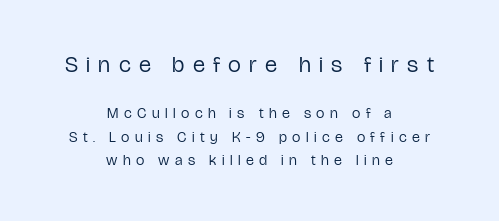
The image shows 23 px text type, upright; set centered, normal line spacing (1.56x), unusually wide letter spacing (+0.36 em), not underlined; the first (top) block is 1.53x larger.
